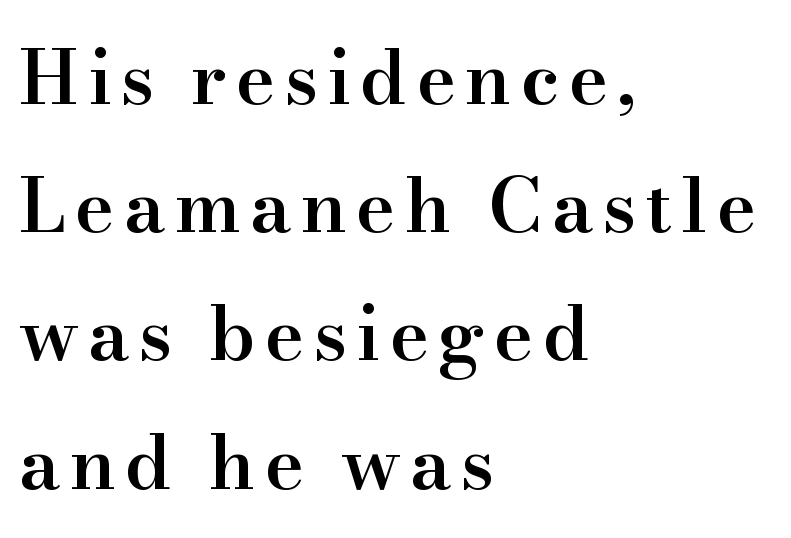
Q: Is the text bold? A: Semi-bold.
Q: Is the text italic (slanted)? A: No, it is upright.
Q: Is the typeface a serif or a sans-serif typeface? A: Serif.
Q: Is the text underlined? A: No.
Q: How is the paragraph aligned? A: Left-aligned.
Q: Width (condensed, normal, or wide)? A: Normal.
Q: Stroke contrast? A: High.
Q: x-height? A: Small.
Q: Monospaced? A: No.
